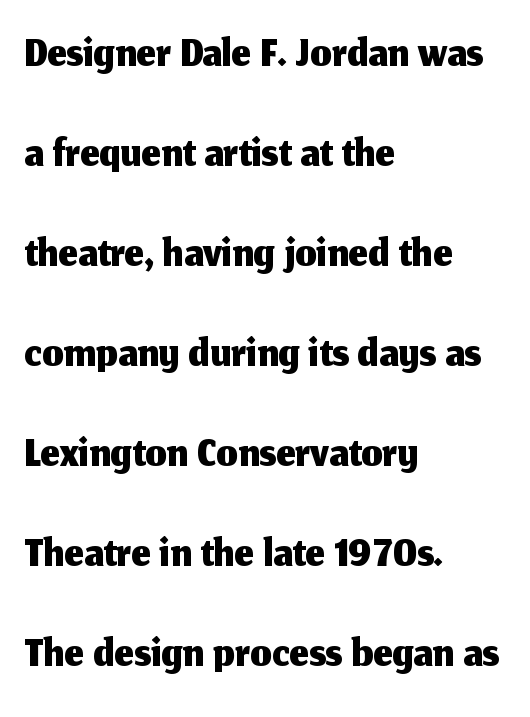
Q: Is the text italic (slanted)? A: No, it is upright.
Q: Is the typeface a serif or a sans-serif typeface? A: Sans-serif.
Q: Is the text underlined? A: No.
Q: How is the paragraph aligned? A: Left-aligned.
Q: Is the spacing between letters normal or unusually wide? A: Normal.
Q: Is the spacing between lines tight, normal or loose? A: Normal.
Q: Width (condensed, normal, or wide)? A: Normal.
Q: Stroke contrast? A: Medium.
Q: x-height? A: Medium.
Q: Monospaced? A: No.
